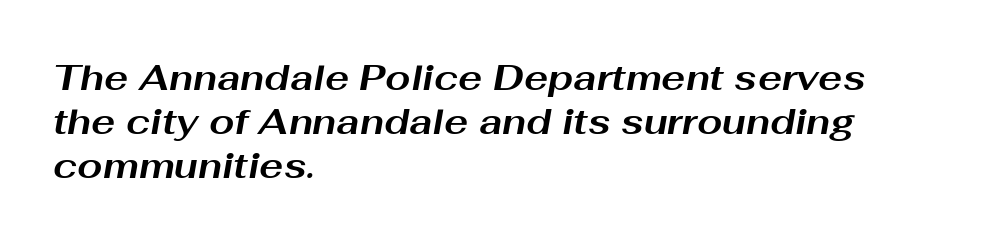
Q: Is the text bold? A: Yes.
Q: Is the text italic (slanted)? A: Yes, it leans right by about 10 degrees.
Q: Is the text underlined? A: No.
Q: How is the paragraph aligned? A: Left-aligned.
Q: Is the spacing between letters normal or unusually wide? A: Normal.
Q: Width (condensed, normal, or wide)? A: Wide.
Q: Stroke contrast? A: Medium.
Q: x-height? A: Medium.
Q: Monospaced? A: No.
